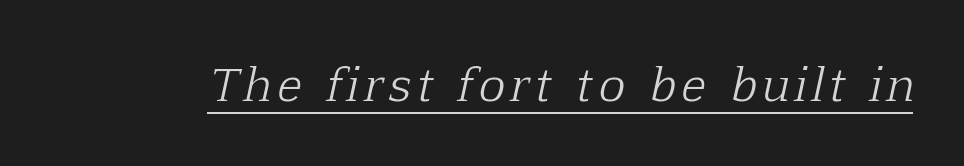
Q: Is the text bold? A: No.
Q: Is the text italic (slanted)? A: Yes, it leans right by about 12 degrees.
Q: Is the typeface a serif or a sans-serif typeface? A: Serif.
Q: Is the text underlined? A: Yes.
Q: Width (condensed, normal, or wide)? A: Normal.
Q: Stroke contrast? A: Low.
Q: x-height? A: Medium.
Q: Monospaced? A: No.
